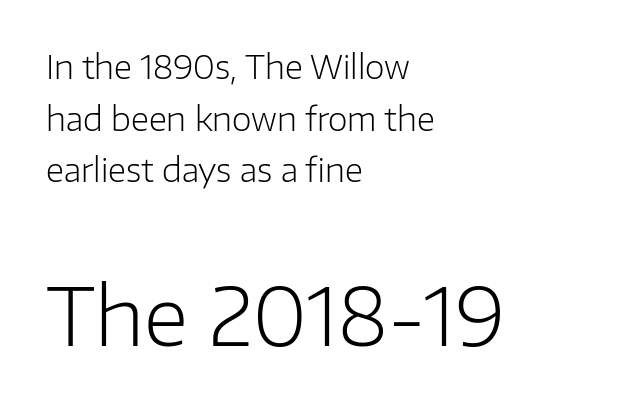
{"serif": "no", "italic": "no", "bold": "no", "weight": "light", "width": "normal", "stroke_contrast": "low", "x_height": "medium", "monospaced": "no", "underline": "no", "align": "left", "line_spacing": "normal", "line_spacing_ratio": 1.61, "letter_spacing": "normal", "letter_spacing_em": 0.0, "larger_block": "second", "size_ratio": 2.47, "glyph_px": 79}
